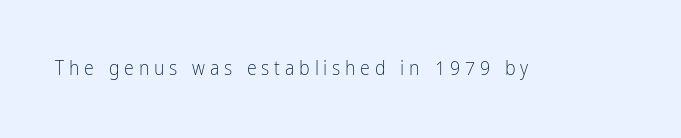
Q: Is the text bold? A: No.
Q: Is the text italic (slanted)? A: No, it is upright.
Q: Is the text underlined? A: No.
Q: Is the spacing between letters normal or unusually wide? A: Unusually wide.
